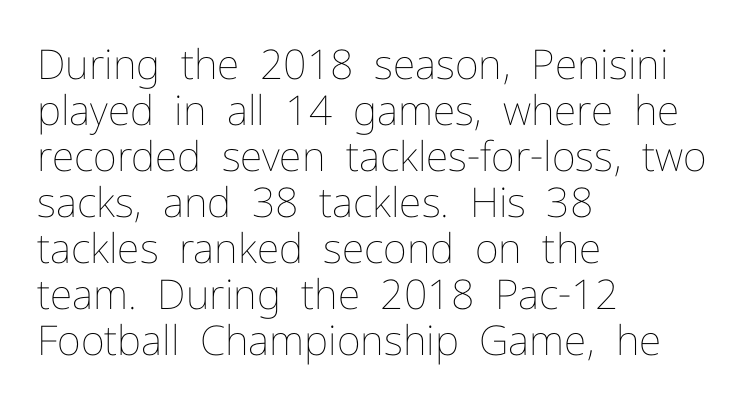
A student would call this left alignment; a typographer would say flush left, rag right. Tall strokes in this sample are plumb rather than angled. Each letter keeps its own natural width here, so spacing adapts to shape. Students, observe: this is what under-led, compact text looks like.
